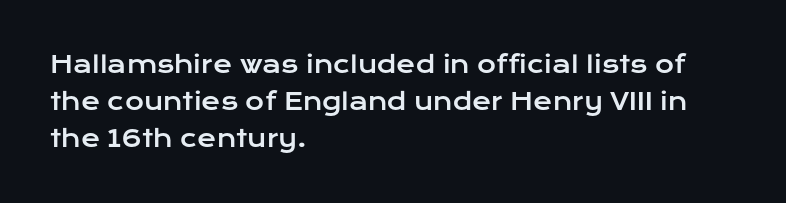
{"italic": "no", "underline": "no", "align": "left", "line_spacing": "normal", "line_spacing_ratio": 1.6, "letter_spacing": "normal", "letter_spacing_em": 0.0, "glyph_px": 23}
